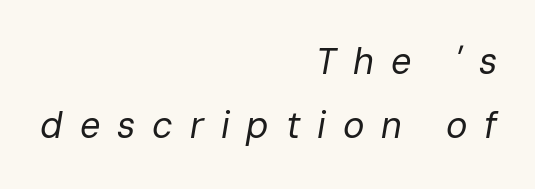
The image shows 36 px regular-weight type, italic (leaning right); set right-aligned, line spacing 1.79x, unusually wide letter spacing (+0.47 em), not underlined; low stroke contrast and a medium x-height.
